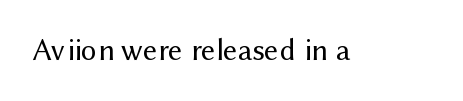
The glyphs in this specimen are sans serif. The passage shown is typed in a proportional face where columns would drift. A clean baseline with only descenders dipping below it. A light-to-regular cut is what we see here.
